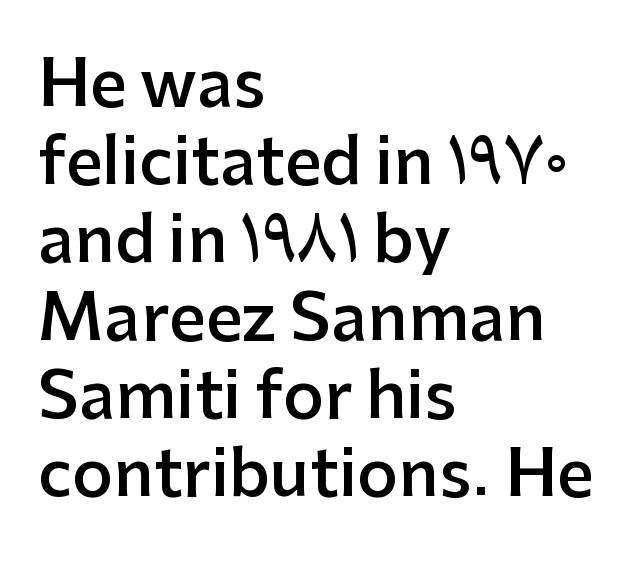
Serifs: no, the terminals of the letterforms are clean. These lines are rendered in a variable-pitch font. The sample has been set in demibold, a notch under bold. The area under the type is left untouched.
